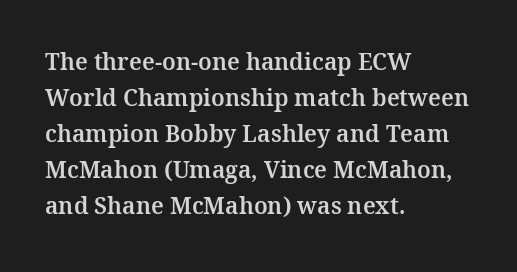
The image shows 23 px text type, upright; set left-aligned, normal line spacing (1.56x), normal letter spacing, not underlined.
